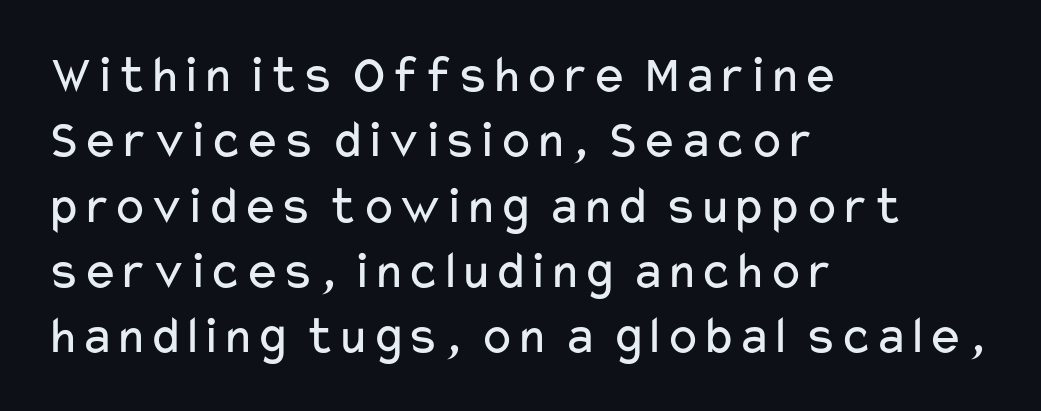
The image shows 54 px regular-weight, wide sans-serif type, upright; set left-aligned, line spacing 1.21x, normal letter spacing, not underlined; low stroke contrast and a medium x-height.
